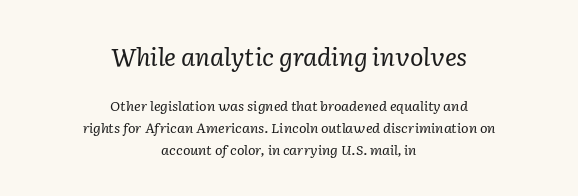
Stroke mass is kept to a normal reading level or below. Caption: upper text group enlarged, lower text group reduced. Type without underlining. Caption: standard tracking, unaltered. The typography opts for an oblique posture over an upright one. Students, observe: this is what conventionally led text looks like.
